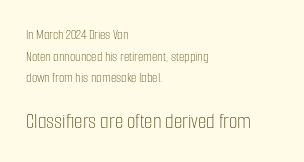
When letters stand straight like this, we call the style roman or upright. Block two is the big one; block one sits smaller above it. The block of text has a typical density, with ordinary space between rows. Stems here are at most as thick as an everyday book face. Any mark beneath the type? The region is blank.
